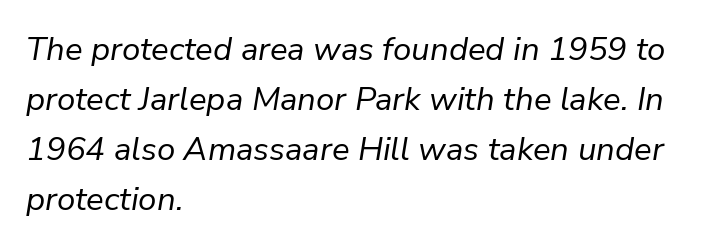
The image shows 33 px regular-weight type, italic (leaning right); set left-aligned, normal line spacing (1.52x), normal letter spacing, not underlined; low stroke contrast and a medium x-height.
